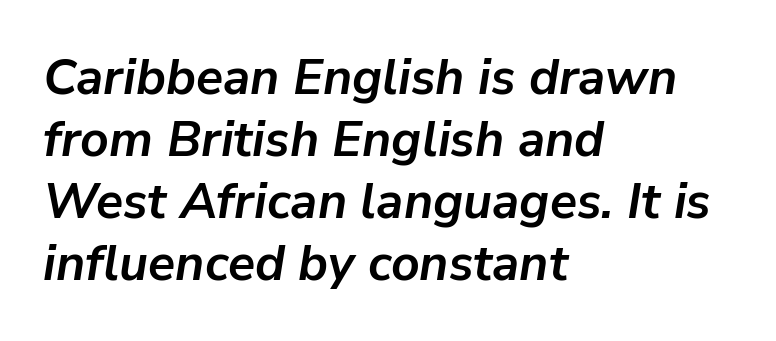
The image shows 50 px semibold type, italic (leaning right); set left-aligned, line spacing 1.24x, normal letter spacing, not underlined; low stroke contrast and a medium x-height.
